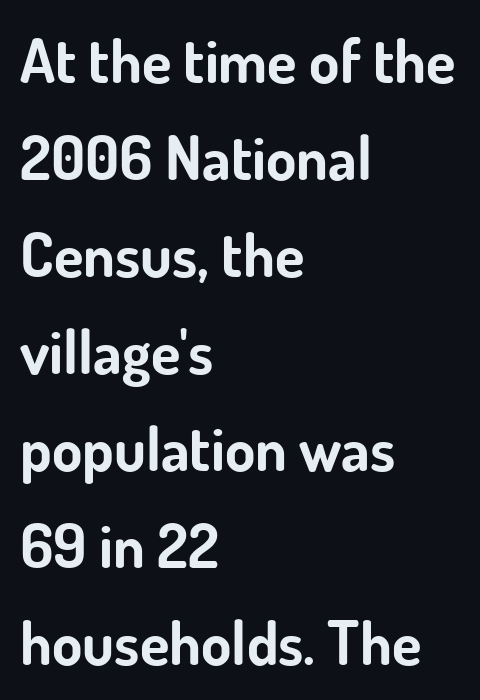
The face used here has the dense, thick strokes of a bold. The leading is moderate, giving the passage an even texture. The passage is arranged the way most books set body copy — flush left. The passage shown is typed in a proportional face where columns would drift.
